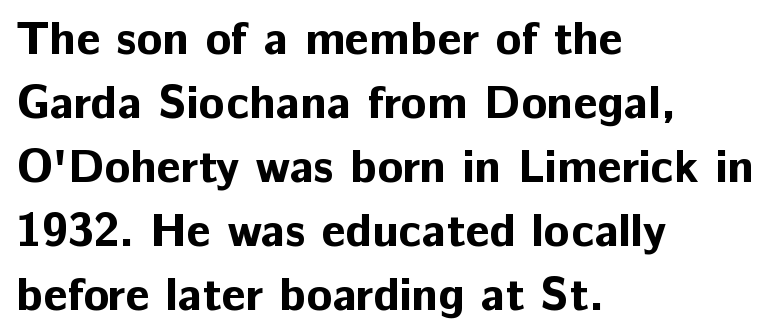
This sample keeps an unexceptional amount of space between lines. This is heavy type, rendered in bold. In terms of letterform style, serifs are entirely absent. The face used here is rendered with its standard letterfit.
